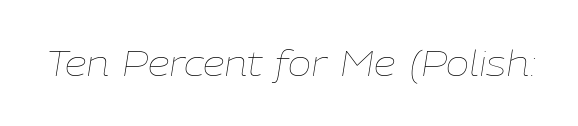
{"italic": "yes", "lean": "right", "slant_degrees": 9, "bold": "no", "weight": "thin", "width": "normal", "stroke_contrast": "low", "x_height": "medium", "monospaced": "no", "underline": "no", "letter_spacing": "normal", "letter_spacing_em": 0.0, "glyph_px": 35}
